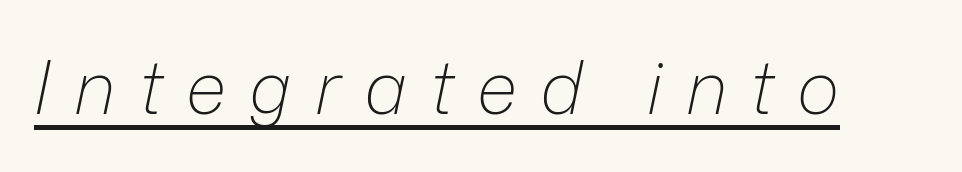
The image shows 73 px light type, italic (leaning right); set unusually wide letter spacing (+0.32 em), underlined; low stroke contrast and a medium x-height.
